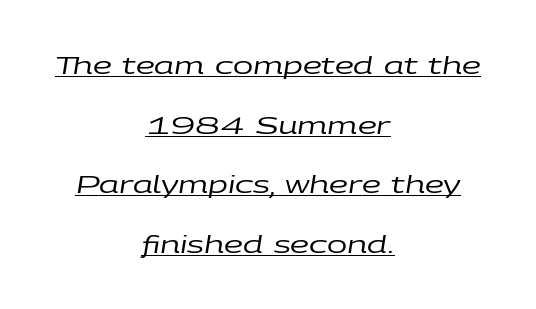
{"italic": "yes", "lean": "right", "slant_degrees": 9, "bold": "no", "underline": "yes", "align": "center", "line_spacing": "loose", "line_spacing_ratio": 2.48, "letter_spacing": "normal", "letter_spacing_em": 0.0, "glyph_px": 24}
